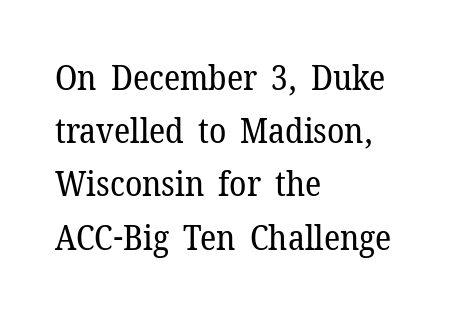
Is there much room between lines? A standard amount, neither cramped nor airy. Each stroke keeps to a modest, everyday thickness or less. Old-style or modern, the face here clearly has serifs. Characters remain perfectly vertical along every line. Underlining? Definitely not there.
